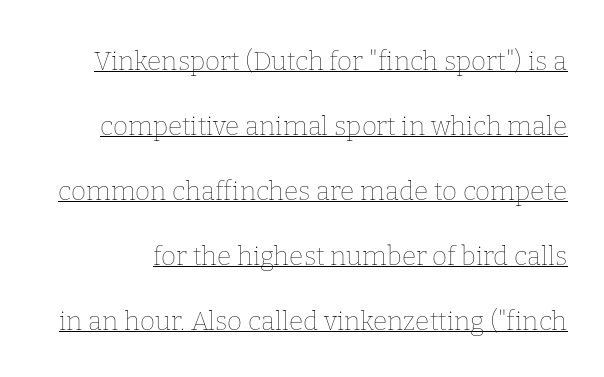
The image shows 26 px text type, upright; set loose line spacing (2.5x), normal letter spacing, underlined.
